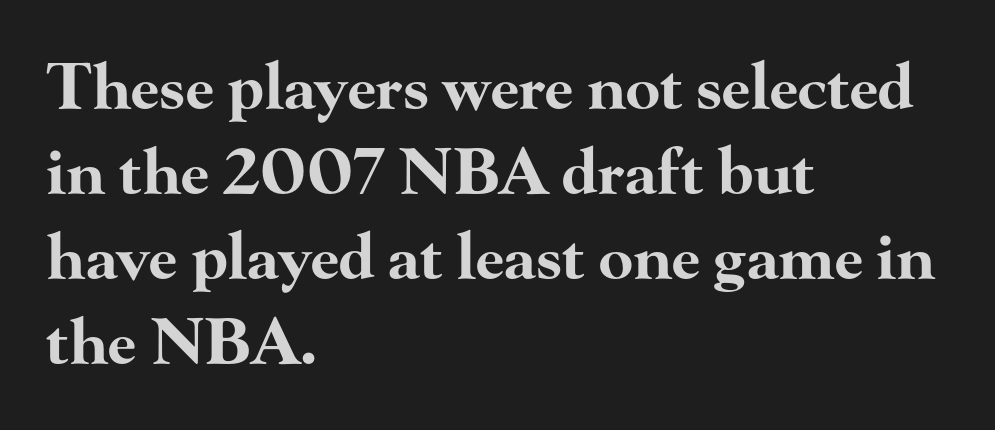
Q: Is the text bold? A: Yes.
Q: Is the text italic (slanted)? A: No, it is upright.
Q: Is the typeface a serif or a sans-serif typeface? A: Serif.
Q: Is the text underlined? A: No.
Q: How is the paragraph aligned? A: Left-aligned.
Q: Is the spacing between letters normal or unusually wide? A: Normal.
Q: Is the spacing between lines tight, normal or loose? A: Normal.
Q: Width (condensed, normal, or wide)? A: Wide.
Q: Stroke contrast? A: High.
Q: x-height? A: Small.
Q: Monospaced? A: No.
